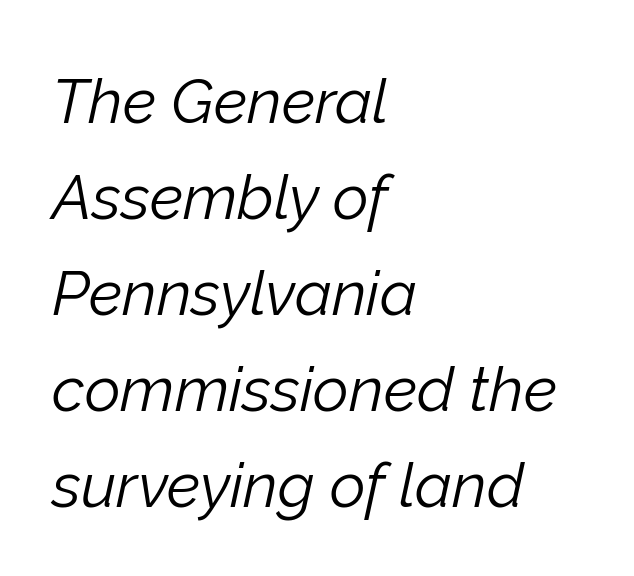
Nobody touched the tracking dial on this one. This sample has the flowing, uneven cadence of proportional lettering. Summary of weight: not heavy and not bold. Each new line begins a customary step beneath the previous one.
